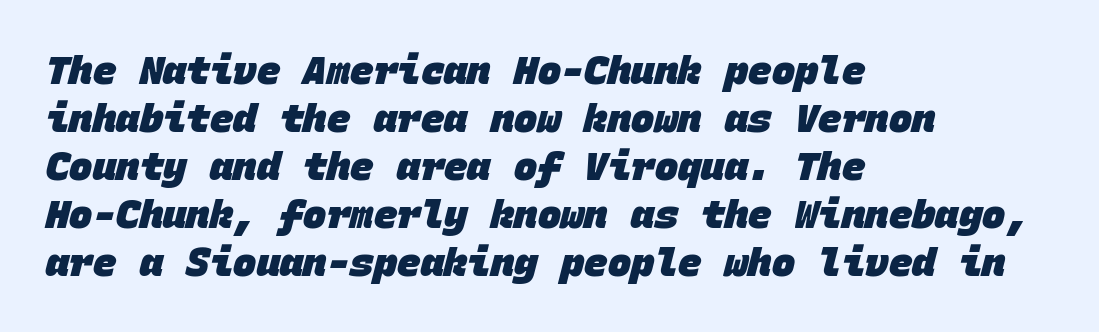
The image shows 39 px heavy sans-serif type, monospaced; set left-aligned, line spacing 1.23x, normal letter spacing, not underlined; low stroke contrast and a large x-height.
